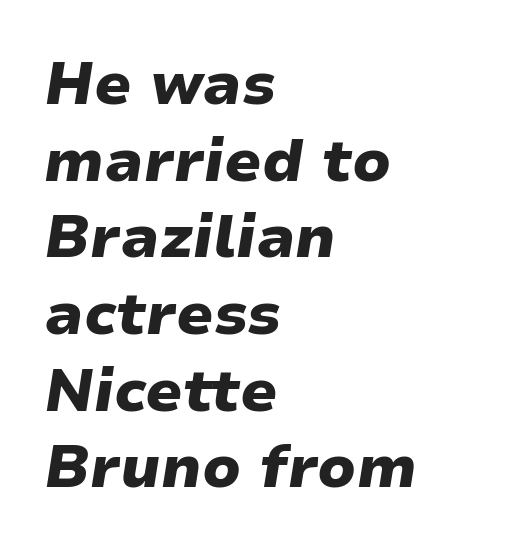
Is the letter spacing exaggerated? No — it looks like the ordinary default. Teacher's note: observe the even left margin — that is flush-left alignment. Any mark beneath the type? The region is blank. Regarding leading, the lines here are spaced in the standard way.
